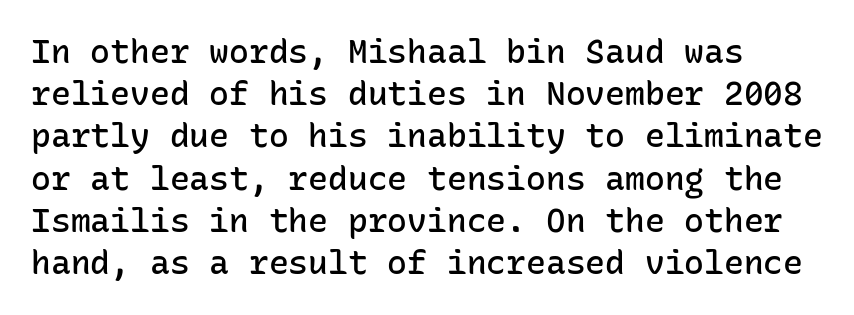
Q: Is the text bold? A: Semi-bold.
Q: Is the text italic (slanted)? A: No, it is upright.
Q: Is the typeface a serif or a sans-serif typeface? A: Sans-serif.
Q: Is the text underlined? A: No.
Q: How is the paragraph aligned? A: Left-aligned.
Q: Is the spacing between letters normal or unusually wide? A: Normal.
Q: Is the spacing between lines tight, normal or loose? A: Normal.
Q: Width (condensed, normal, or wide)? A: Normal.
Q: Stroke contrast? A: Low.
Q: x-height? A: Medium.
Q: Monospaced? A: Yes.
